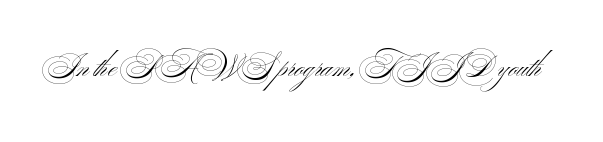
Here the designer chose a conventional face with non-uniform glyph widths. Standard letterfit; no display-style spreading of the glyphs. The gap between lines stays unmarked. Observe the absence of serifs on each vertical stroke in this sample. The characters are drawn with everyday or finer stroke widths.
